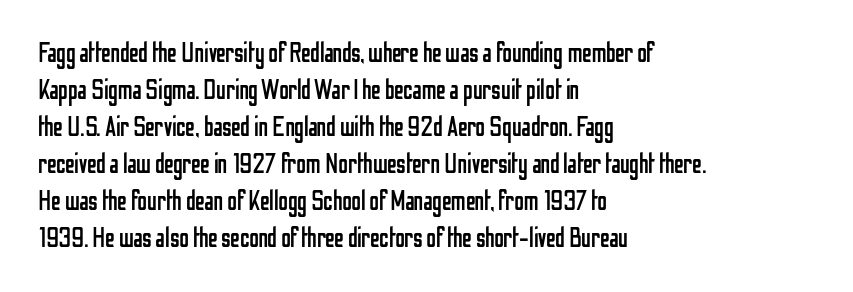
The image shows 27 px text type, upright; set left-aligned, normal line spacing (1.37x), normal letter spacing, not underlined.
